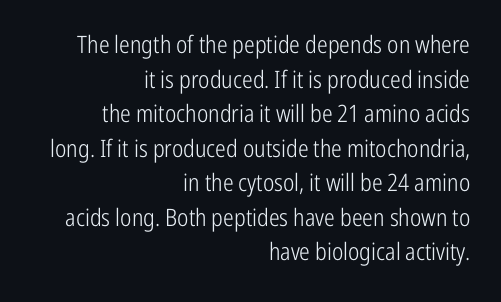
Honestly, there is no underline to notice here at all. A flush-right, rag-left setting is used for this passage. The tracking reads as untouched default to a designer's eye. Notice how the stems are strictly vertical — no italics here. Normally led — the rows are evenly, conventionally spaced.
